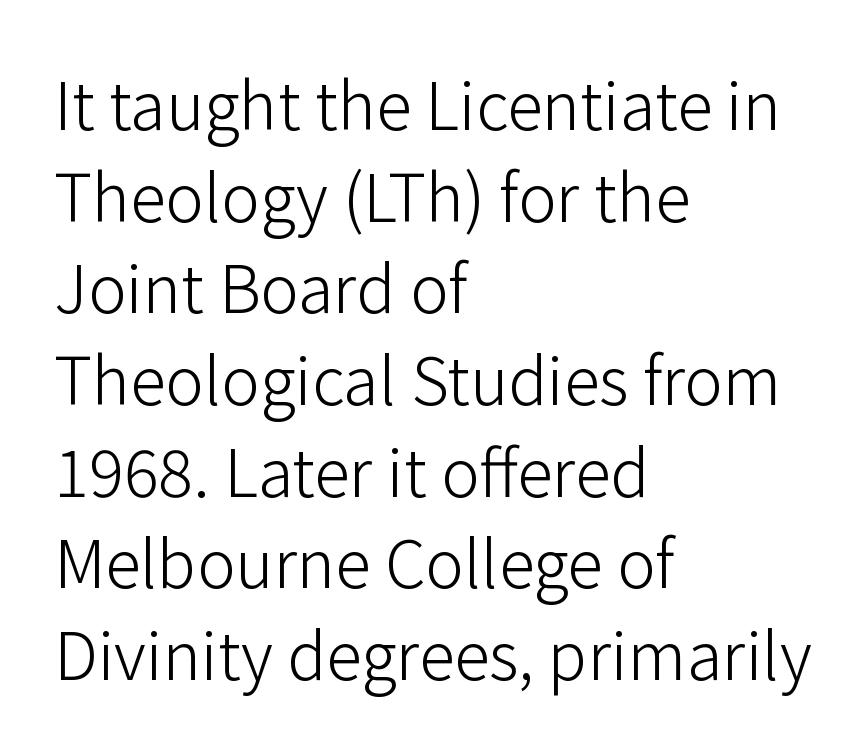
{"serif": "no", "italic": "no", "bold": "no", "weight": "light", "width": "normal", "stroke_contrast": "low", "x_height": "medium", "monospaced": "no", "underline": "no", "align": "left", "line_spacing": "normal", "line_spacing_ratio": 1.41, "letter_spacing": "normal", "letter_spacing_em": 0.0, "glyph_px": 65}
